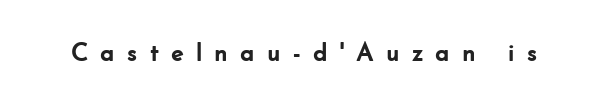
Upright lettering throughout. This rendering widens character spacing well past its baseline value. On the weight axis this lands at bold, roughly 700. The foot of each line stays bare and open.
